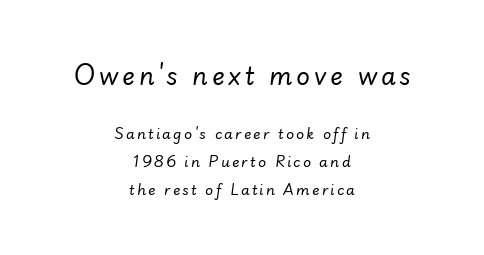
Q: Is the text bold? A: No.
Q: Is the text italic (slanted)? A: Yes, it leans right by about 7 degrees.
Q: Is the text underlined? A: No.
Q: How is the paragraph aligned? A: Centered.
Q: Is the spacing between lines tight, normal or loose? A: Loose.
Q: Which block of text is set in a larger size, the first (top) or the second (bottom)? A: The first (top) one.
